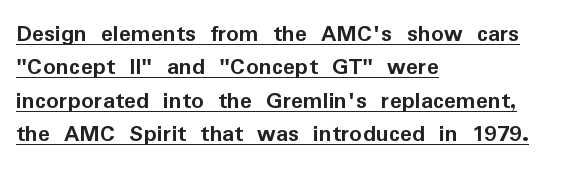
{"italic": "no", "bold": "yes", "underline": "yes", "align": "left", "line_spacing": "normal", "line_spacing_ratio": 1.34, "letter_spacing": "normal", "letter_spacing_em": 0.0, "glyph_px": 25}
